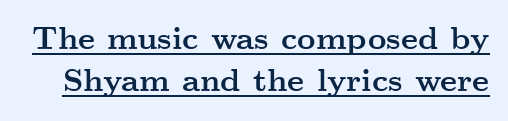
{"serif": "yes", "italic": "no", "bold": "yes", "weight": "semibold", "width": "wide", "stroke_contrast": "medium", "x_height": "small", "monospaced": "no", "underline": "yes", "line_spacing": "normal", "line_spacing_ratio": 1.32, "letter_spacing": "normal", "letter_spacing_em": 0.0, "glyph_px": 32}
